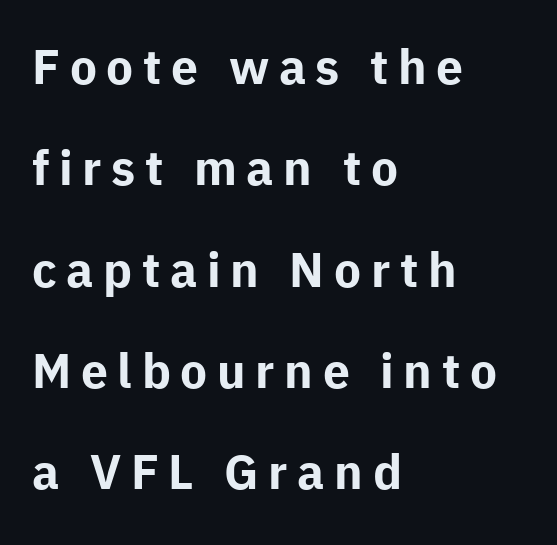
{"serif": "no", "italic": "no", "bold": "yes", "weight": "bold", "width": "normal", "stroke_contrast": "low", "x_height": "medium", "monospaced": "no", "underline": "no", "align": "left", "line_spacing": "loose", "line_spacing_ratio": 2.11, "letter_spacing": "wide", "letter_spacing_em": 0.2, "glyph_px": 48}
